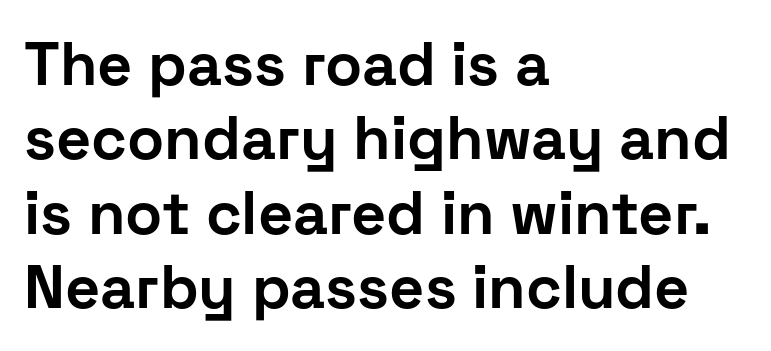
To sum up the face: it is a sans, with no serifs. Italic? Not at all — the glyphs are vertical. The letters sit at their default tracking, neither squeezed nor spread. A typesetter would call this proportional, since set widths differ per character.
